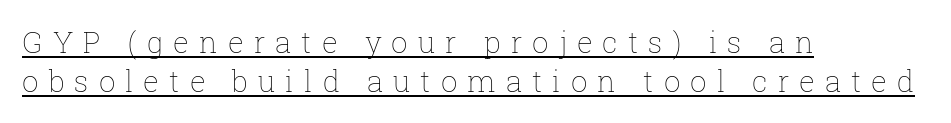
Do the characters align in a grid? No, the font is proportional. The face used here is rendered with a markedly widened letterfit. The typesetter chose a ragged-right arrangement here. These glyphs show unthickened strokes, regular width or finer. Italic: no, the glyphs are upright roman.
